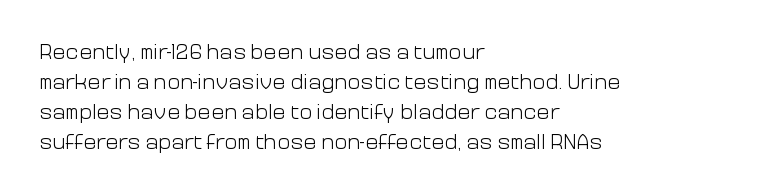
Q: Is the text bold? A: No.
Q: Is the text italic (slanted)? A: No, it is upright.
Q: Is the text underlined? A: No.
Q: How is the paragraph aligned? A: Left-aligned.
Q: Is the spacing between letters normal or unusually wide? A: Normal.
Q: Is the spacing between lines tight, normal or loose? A: Normal.
